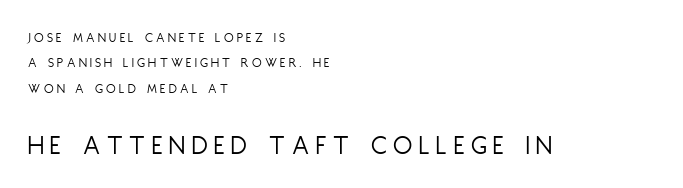
{"serif": "no", "italic": "no", "bold": "no", "weight": "light", "width": "condensed", "stroke_contrast": "low", "x_height": "large", "monospaced": "no", "underline": "no", "align": "left", "line_spacing_ratio": 1.82, "letter_spacing": "wide", "letter_spacing_em": 0.24, "larger_block": "second", "size_ratio": 2.0, "glyph_px": 28}
